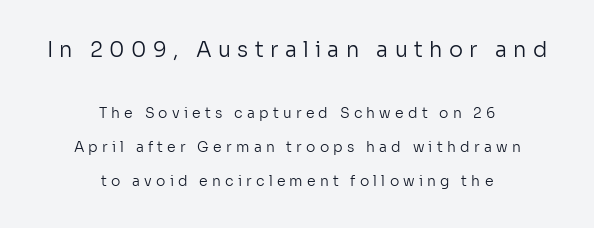
{"italic": "no", "bold": "no", "underline": "no", "align": "center", "line_spacing": "loose", "line_spacing_ratio": 2.44, "letter_spacing": "wide", "letter_spacing_em": 0.3, "larger_block": "first", "size_ratio": 1.5, "glyph_px": 21}
